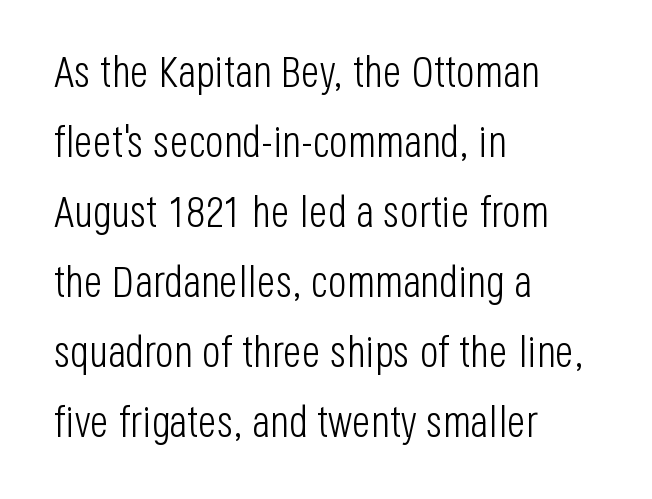
Q: Is the text bold? A: No.
Q: Is the text italic (slanted)? A: No, it is upright.
Q: Is the typeface a serif or a sans-serif typeface? A: Sans-serif.
Q: Is the text underlined? A: No.
Q: How is the paragraph aligned? A: Left-aligned.
Q: Is the spacing between letters normal or unusually wide? A: Normal.
Q: Is the spacing between lines tight, normal or loose? A: Normal.
Q: Width (condensed, normal, or wide)? A: Condensed.
Q: Stroke contrast? A: Low.
Q: x-height? A: Large.
Q: Monospaced? A: No.
